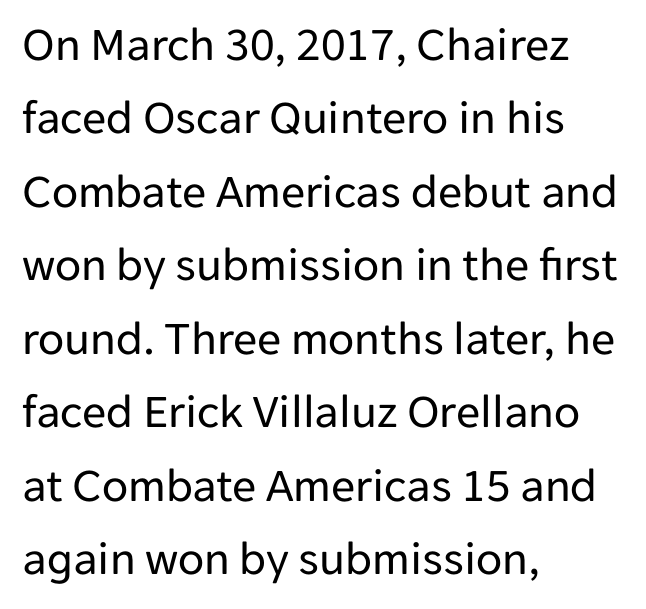
The image shows 48 px regular-weight sans-serif type, upright; set left-aligned, normal line spacing (1.53x), normal letter spacing, not underlined; low stroke contrast and a medium x-height.
